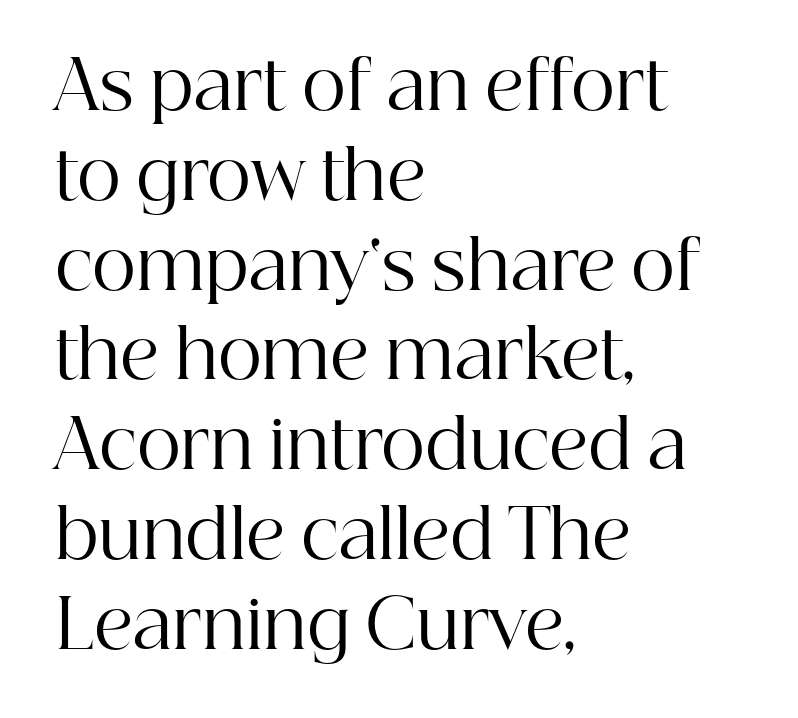
On a weight scale, this lands at 450 or below. Left-aligned paragraph, ragged on the right. Quick note: interline space is typical. Words appear dense and cohesive because spacing is normal. Character widths vary here, with narrow letters taking less room than wide ones. Vertical strokes here are truly vertical.
